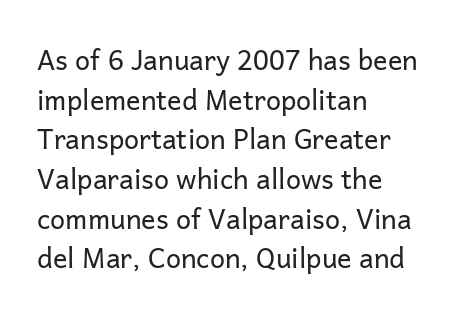
{"italic": "no", "bold": "no", "underline": "no", "align": "left", "line_spacing": "normal", "line_spacing_ratio": 1.47, "letter_spacing": "normal", "letter_spacing_em": 0.0, "glyph_px": 27}
